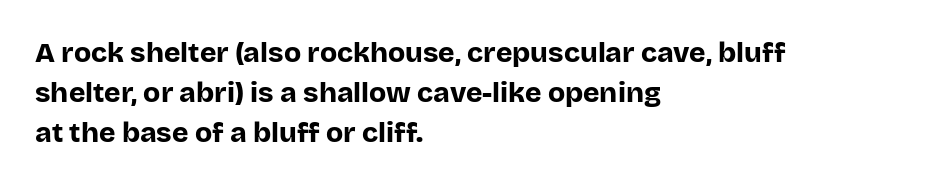
Summary of vertical rhythm: regular, with standard interline spacing. Posture: upright roman. These lines are rendered in a variable-pitch font. Grotesque or geometric, the face here clearly has no serifs. Lines of text with bare space underneath. Each word holds together tightly as a unit, with standard inter-letter gaps.
